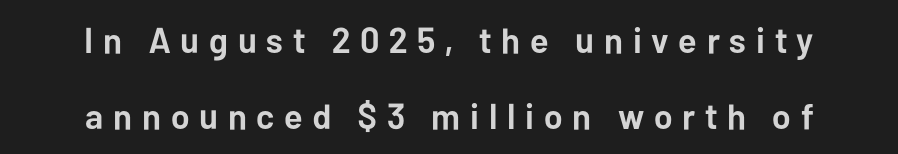
The image shows 36 px semibold sans-serif type, upright; set centered, loose line spacing (2.1x), unusually wide letter spacing (+0.27 em), not underlined; low stroke contrast and a medium x-height.
